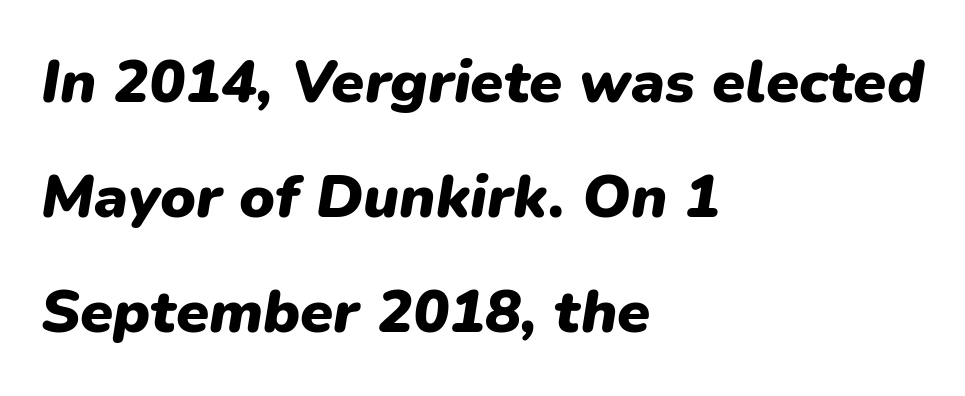
{"italic": "yes", "lean": "right", "slant_degrees": 9, "bold": "yes", "weight": "heavy", "width": "normal", "stroke_contrast": "low", "x_height": "medium", "monospaced": "no", "underline": "no", "align": "left", "line_spacing": "loose", "line_spacing_ratio": 1.92, "letter_spacing": "normal", "letter_spacing_em": 0.0, "glyph_px": 60}
